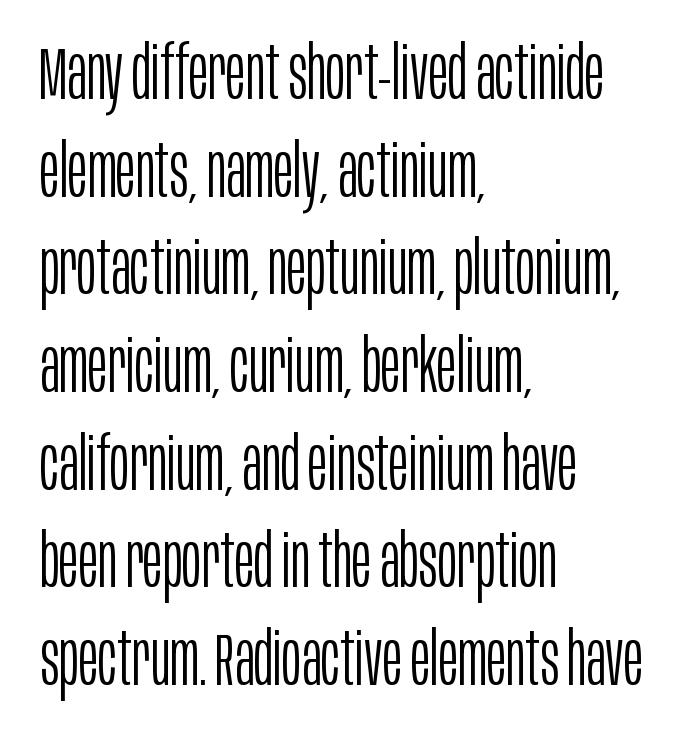
The image shows 74 px light, condensed sans-serif type, upright; set left-aligned, normal line spacing (1.32x), normal letter spacing, not underlined; low stroke contrast and a large x-height.
